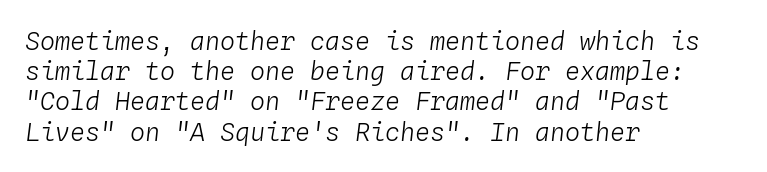
Q: Is the text bold? A: No.
Q: Is the text italic (slanted)? A: Yes, it leans right by about 4 degrees.
Q: Is the text underlined? A: No.
Q: How is the paragraph aligned? A: Left-aligned.
Q: Is the spacing between letters normal or unusually wide? A: Normal.
